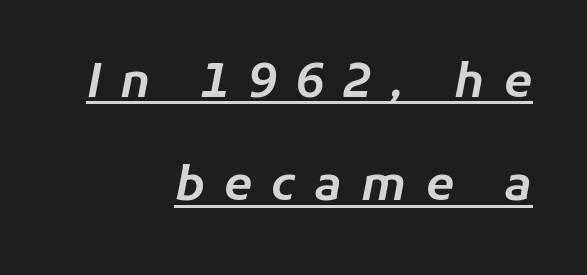
The image shows 46 px text type, italic (leaning right); set right-aligned, loose line spacing (2.25x), unusually wide letter spacing (+0.42 em), underlined; low stroke contrast and a medium x-height.
